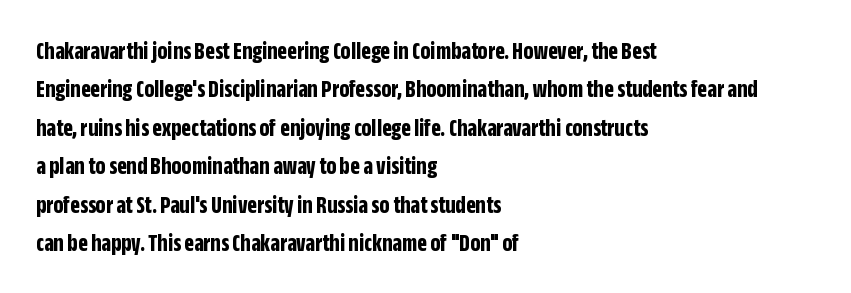
Q: Is the text bold? A: Yes.
Q: Is the text italic (slanted)? A: No, it is upright.
Q: Is the text underlined? A: No.
Q: How is the paragraph aligned? A: Left-aligned.
Q: Is the spacing between letters normal or unusually wide? A: Normal.
Q: Is the spacing between lines tight, normal or loose? A: Normal.
